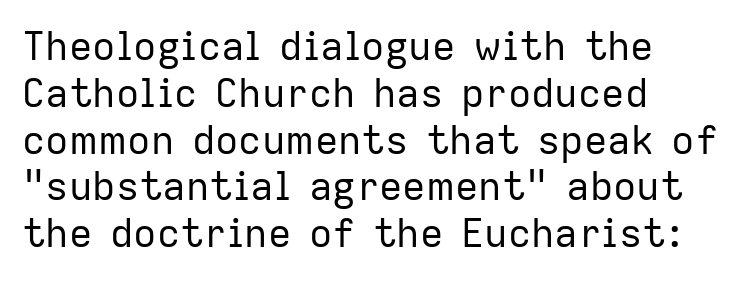
Q: Is the text bold? A: No.
Q: Is the text italic (slanted)? A: No, it is upright.
Q: Is the typeface a serif or a sans-serif typeface? A: Sans-serif.
Q: Is the text underlined? A: No.
Q: How is the paragraph aligned? A: Left-aligned.
Q: Is the spacing between letters normal or unusually wide? A: Normal.
Q: Width (condensed, normal, or wide)? A: Normal.
Q: Stroke contrast? A: Low.
Q: x-height? A: Medium.
Q: Monospaced? A: No.
